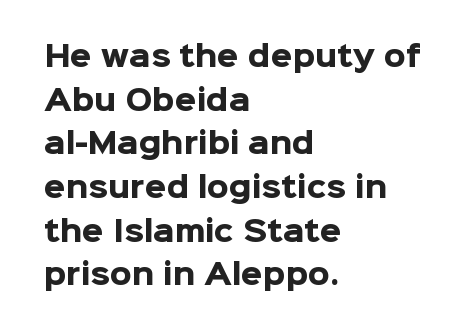
Style check: upright. Is this a fixed-width face? No — the glyphs have proportional, varying widths. These lines are set flush left with a ragged right edge. The space beneath each line is pristine and unruled. Set as a true bold cut, around the 700 mark.
